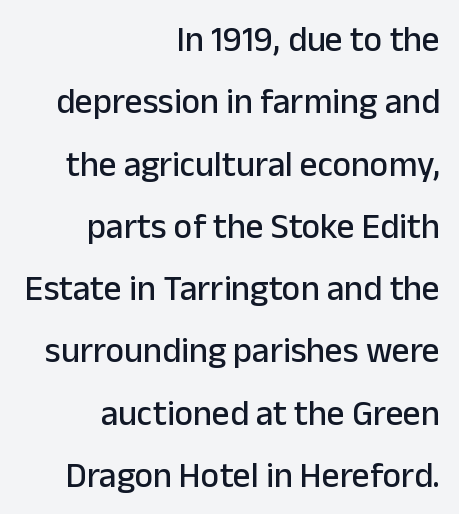
Q: Is the text italic (slanted)? A: No, it is upright.
Q: Is the typeface a serif or a sans-serif typeface? A: Sans-serif.
Q: Is the text underlined? A: No.
Q: How is the paragraph aligned? A: Right-aligned.
Q: Is the spacing between letters normal or unusually wide? A: Normal.
Q: Width (condensed, normal, or wide)? A: Normal.
Q: Stroke contrast? A: Low.
Q: x-height? A: Medium.
Q: Monospaced? A: No.
